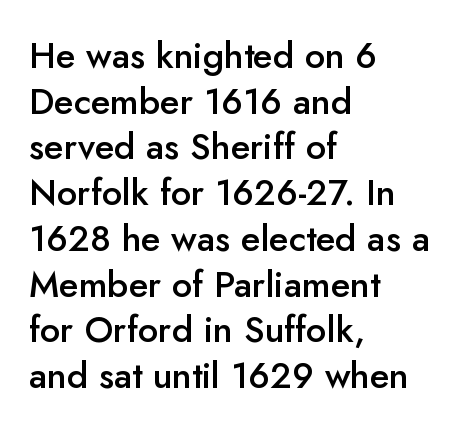
Descenders are the only things crossing below the line. Caption: standard tracking, unaltered. The rows are spaced the way most documents space them. Its strokes are somewhat broadened, the hallmark of semibold type. Every stem runs plumb, perpendicular to the baseline.
